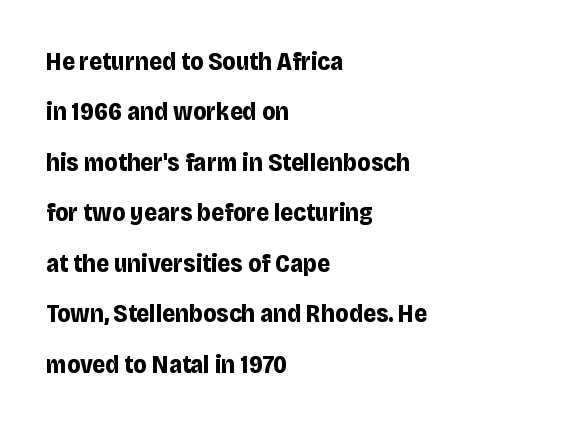
Q: Is the text bold? A: Yes.
Q: Is the text italic (slanted)? A: No, it is upright.
Q: Is the text underlined? A: No.
Q: How is the paragraph aligned? A: Left-aligned.
Q: Is the spacing between letters normal or unusually wide? A: Normal.
Q: Is the spacing between lines tight, normal or loose? A: Loose.
